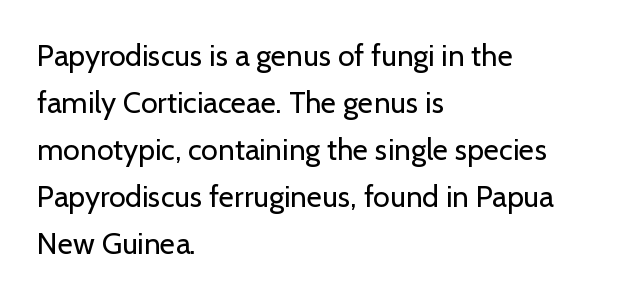
The image shows 30 px regular-weight sans-serif type, upright; set left-aligned, normal line spacing (1.57x), normal letter spacing, not underlined; low stroke contrast and a medium x-height.
